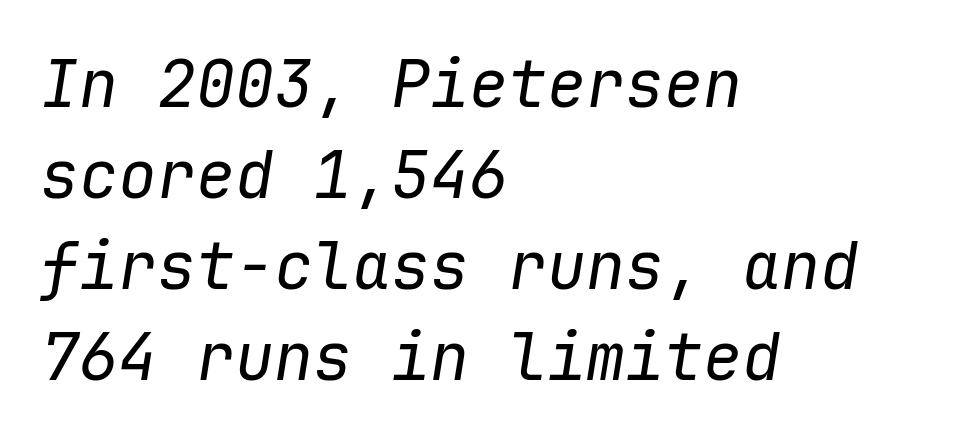
The vertical gap from one line to the next is medium. Stem width sits at or under what a default text font uses. Spacing verdict: monospaced, one width for all characters. Each row of text sits above clean, open space.
